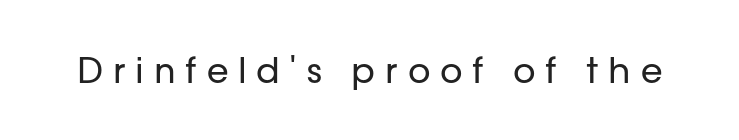
Q: Is the text bold? A: No.
Q: Is the text italic (slanted)? A: No, it is upright.
Q: Is the typeface a serif or a sans-serif typeface? A: Sans-serif.
Q: Is the text underlined? A: No.
Q: Is the spacing between letters normal or unusually wide? A: Unusually wide.
Q: Width (condensed, normal, or wide)? A: Normal.
Q: Stroke contrast? A: Low.
Q: x-height? A: Medium.
Q: Monospaced? A: No.
